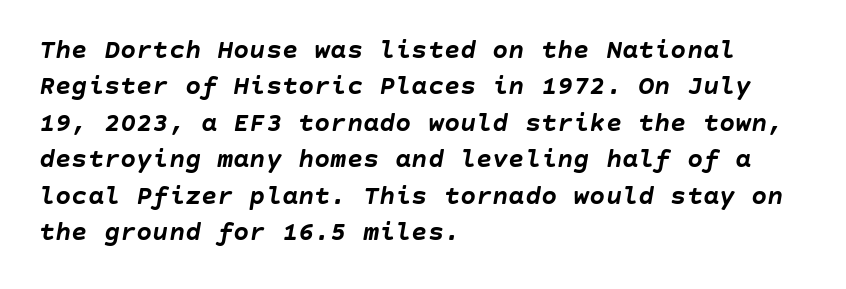
{"italic": "yes", "lean": "right", "slant_degrees": 10, "bold": "yes", "underline": "no", "align": "left", "line_spacing": "normal", "line_spacing_ratio": 1.35, "letter_spacing": "normal", "letter_spacing_em": 0.0, "glyph_px": 27}
